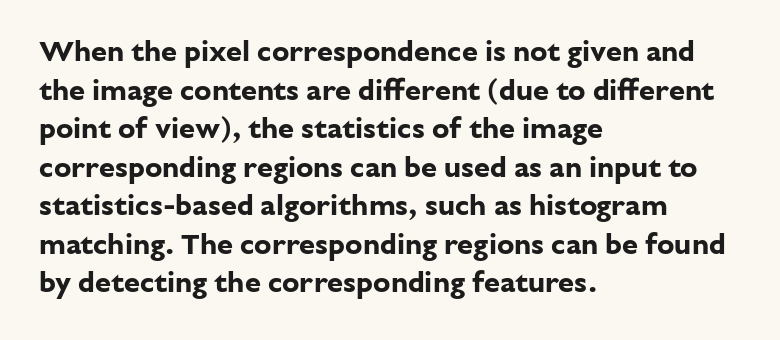
The image shows 29 px bold sans-serif type, upright; set left-aligned, normal line spacing (1.33x), normal letter spacing, not underlined; low stroke contrast and a medium x-height.
